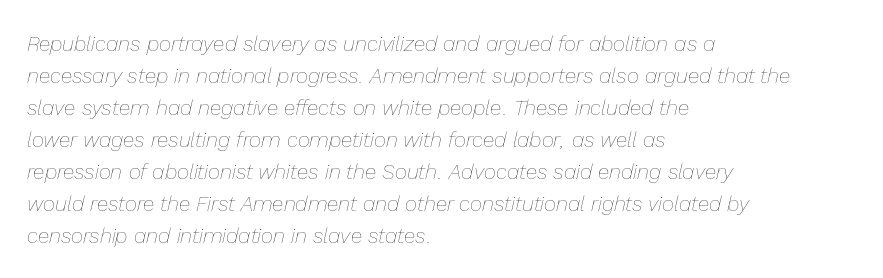
Q: Is the text bold? A: No.
Q: Is the text italic (slanted)? A: Yes, it leans right by about 13 degrees.
Q: Is the text underlined? A: No.
Q: How is the paragraph aligned? A: Left-aligned.
Q: Is the spacing between letters normal or unusually wide? A: Normal.
Q: Is the spacing between lines tight, normal or loose? A: Normal.
